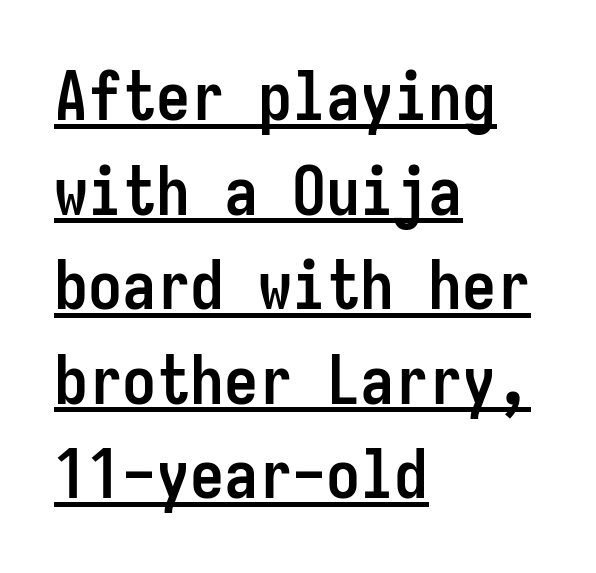
The image shows 68 px semibold, condensed sans-serif type, upright, monospaced; set left-aligned, normal line spacing (1.39x), normal letter spacing, underlined; low stroke contrast and a medium x-height.
